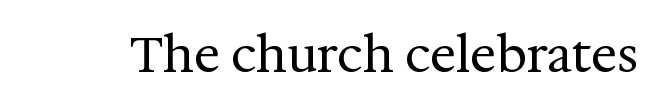
Q: Is the text bold? A: No.
Q: Is the text italic (slanted)? A: No, it is upright.
Q: Is the typeface a serif or a sans-serif typeface? A: Serif.
Q: Is the text underlined? A: No.
Q: Is the spacing between letters normal or unusually wide? A: Normal.
Q: Width (condensed, normal, or wide)? A: Normal.
Q: Stroke contrast? A: Medium.
Q: x-height? A: Medium.
Q: Monospaced? A: No.
